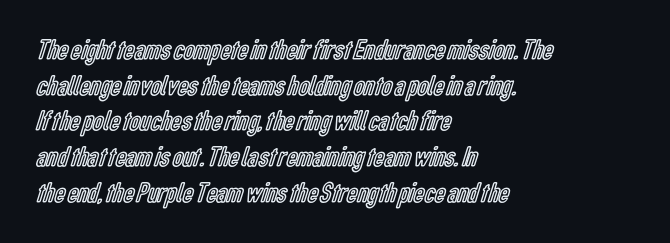
Q: Is the text italic (slanted)? A: Yes.
Q: Is the text underlined? A: No.
Q: How is the paragraph aligned? A: Left-aligned.
Q: Is the spacing between letters normal or unusually wide? A: Normal.
Q: Width (condensed, normal, or wide)? A: Condensed.
Q: x-height? A: Medium.
Q: Monospaced? A: No.
